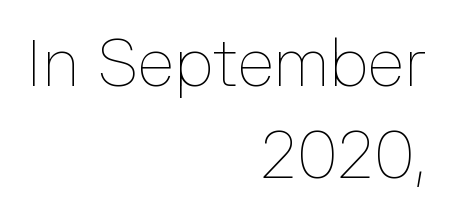
Q: Is the text bold? A: No.
Q: Is the text italic (slanted)? A: No, it is upright.
Q: Is the text underlined? A: No.
Q: How is the paragraph aligned? A: Right-aligned.
Q: Is the spacing between letters normal or unusually wide? A: Normal.
Q: Is the spacing between lines tight, normal or loose? A: Normal.
Q: Width (condensed, normal, or wide)? A: Normal.
Q: Stroke contrast? A: Low.
Q: x-height? A: Medium.
Q: Monospaced? A: No.
